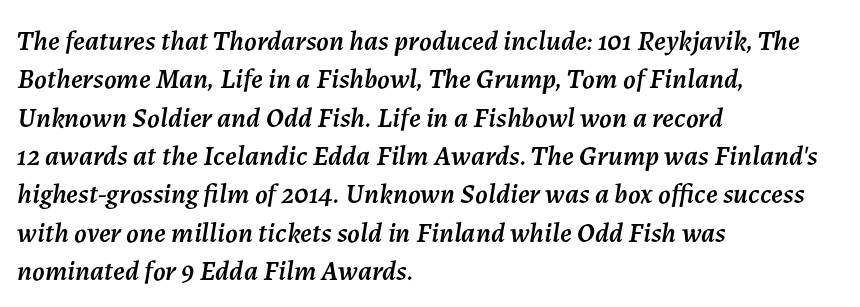
Looking at the ascenders, they clearly lean. The passage shown is typed in a proportional face where columns would drift. One glance says typical: line gaps are just what's usual. Notice how the passage keeps a crisp vertical edge on the left only.
